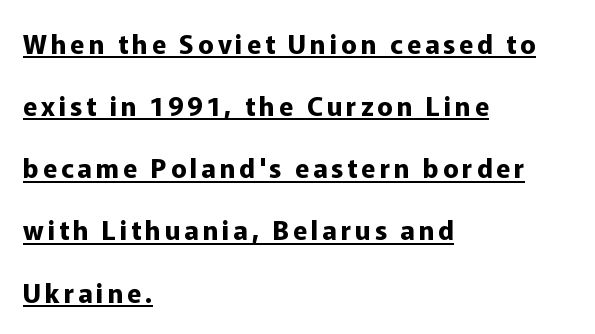
Q: Is the text bold? A: Yes.
Q: Is the text italic (slanted)? A: No, it is upright.
Q: Is the text underlined? A: Yes.
Q: How is the paragraph aligned? A: Left-aligned.
Q: Is the spacing between lines tight, normal or loose? A: Loose.
